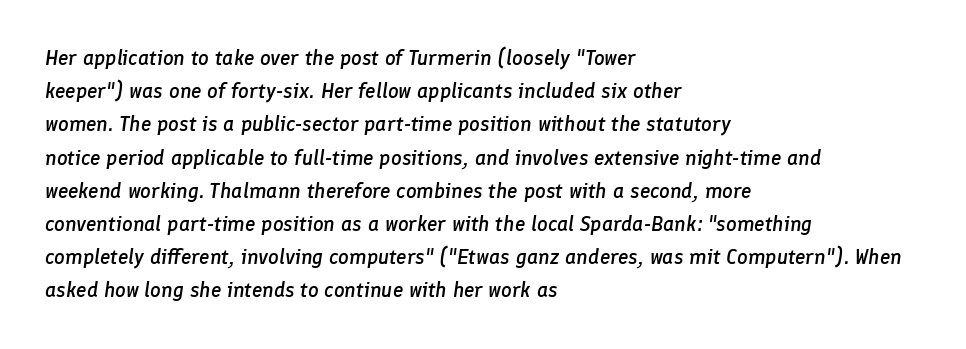
Q: Is the text bold? A: Semi-bold.
Q: Is the text italic (slanted)? A: Yes, it leans right by about 8 degrees.
Q: Is the text underlined? A: No.
Q: How is the paragraph aligned? A: Left-aligned.
Q: Is the spacing between letters normal or unusually wide? A: Normal.
Q: Is the spacing between lines tight, normal or loose? A: Normal.
